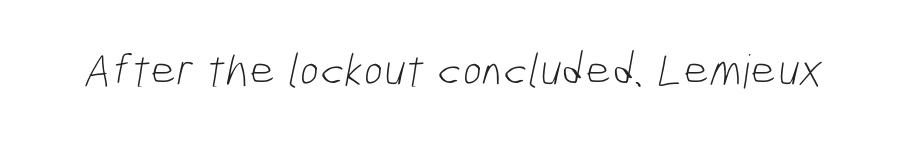
{"serif": "no", "bold": "no", "weight": "light", "width": "condensed", "stroke_contrast": "low", "x_height": "medium", "monospaced": "no", "underline": "no", "letter_spacing": "normal", "letter_spacing_em": 0.0, "glyph_px": 46}
